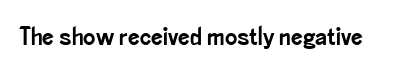
{"italic": "no", "underline": "no", "letter_spacing": "normal", "letter_spacing_em": 0.0, "glyph_px": 26}
